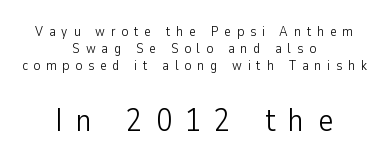
Q: Is the text bold? A: No.
Q: Is the text italic (slanted)? A: No, it is upright.
Q: Is the typeface a serif or a sans-serif typeface? A: Sans-serif.
Q: Is the text underlined? A: No.
Q: How is the paragraph aligned? A: Centered.
Q: Is the spacing between letters normal or unusually wide? A: Unusually wide.
Q: Which block of text is set in a larger size, the first (top) or the second (bottom)? A: The second (bottom) one.
Q: Width (condensed, normal, or wide)? A: Condensed.
Q: Stroke contrast? A: Low.
Q: x-height? A: Medium.
Q: Monospaced? A: No.
